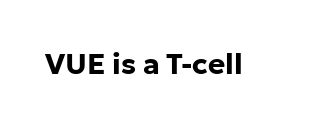
{"serif": "no", "italic": "no", "bold": "yes", "weight": "bold", "width": "normal", "stroke_contrast": "low", "x_height": "medium", "monospaced": "no", "underline": "no", "letter_spacing": "normal", "letter_spacing_em": 0.0, "glyph_px": 29}
